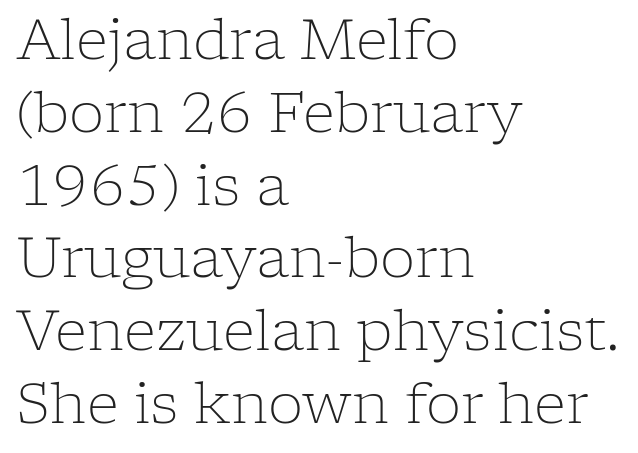
Q: Is the text bold? A: No.
Q: Is the text italic (slanted)? A: No, it is upright.
Q: Is the typeface a serif or a sans-serif typeface? A: Serif.
Q: Is the text underlined? A: No.
Q: How is the paragraph aligned? A: Left-aligned.
Q: Is the spacing between letters normal or unusually wide? A: Normal.
Q: Is the spacing between lines tight, normal or loose? A: Normal.
Q: Width (condensed, normal, or wide)? A: Normal.
Q: Stroke contrast? A: Low.
Q: x-height? A: Medium.
Q: Monospaced? A: No.
